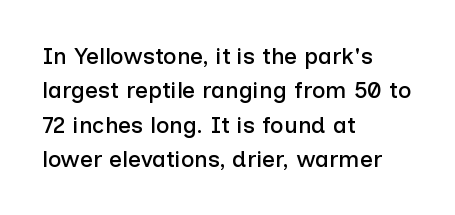
{"italic": "no", "underline": "no", "align": "left", "line_spacing": "normal", "line_spacing_ratio": 1.49, "letter_spacing": "normal", "letter_spacing_em": 0.0, "glyph_px": 23}
